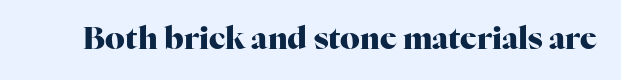
No extra tracking has been applied to these lines. In terms of posture, this sample is upright. Underline: absent. The type family on display is of the serif kind.
